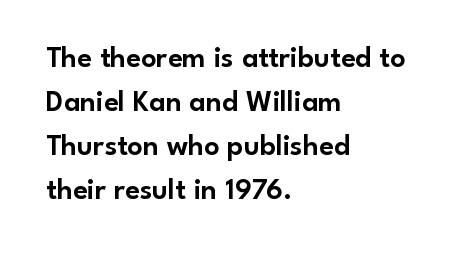
{"serif": "no", "italic": "no", "width": "normal", "stroke_contrast": "low", "x_height": "small", "monospaced": "no", "underline": "no", "align": "left", "line_spacing": "normal", "line_spacing_ratio": 1.47, "letter_spacing": "normal", "letter_spacing_em": 0.0, "glyph_px": 30}
